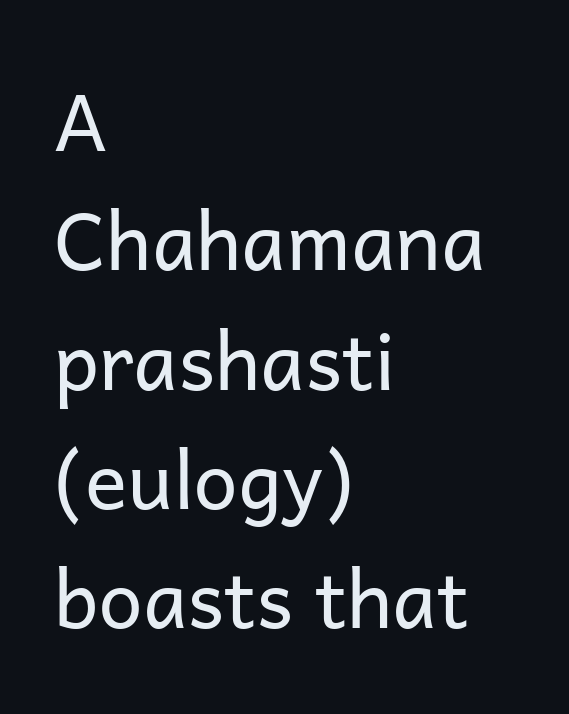
Q: Is the text bold? A: No.
Q: Is the text italic (slanted)? A: No, it is upright.
Q: Is the typeface a serif or a sans-serif typeface? A: Sans-serif.
Q: Is the text underlined? A: No.
Q: How is the paragraph aligned? A: Left-aligned.
Q: Is the spacing between letters normal or unusually wide? A: Normal.
Q: Is the spacing between lines tight, normal or loose? A: Normal.
Q: Width (condensed, normal, or wide)? A: Normal.
Q: Stroke contrast? A: Low.
Q: x-height? A: Medium.
Q: Monospaced? A: No.
